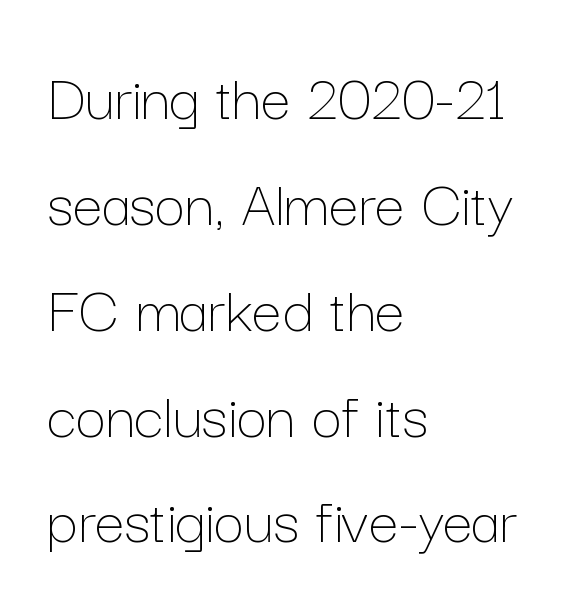
The image shows 67 px thin type, upright; set left-aligned, normal line spacing (1.58x), normal letter spacing, not underlined; low stroke contrast and a medium x-height.
